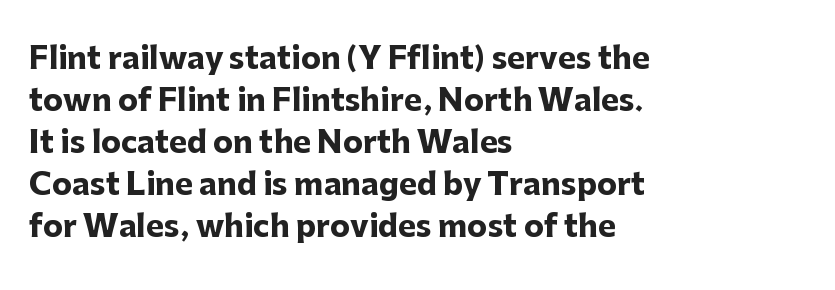
The typesetter chose a ragged-right arrangement here. Set as a true bold cut, around the 700 mark. Characters follow at the spacing the type designer built in. Looks like regular typesetting: each glyph gets only the width it needs. No feet cap the strokes, marking this as sans-serif type.
